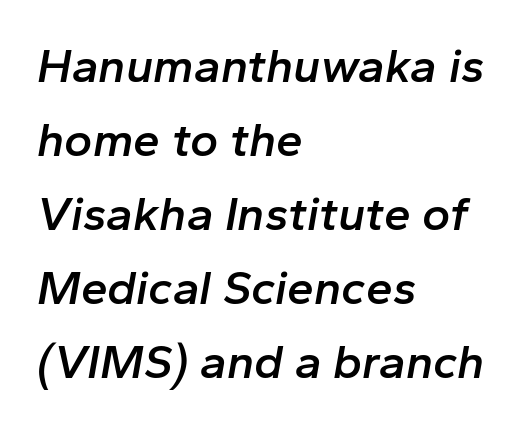
Q: Is the text bold? A: Semi-bold.
Q: Is the text italic (slanted)? A: Yes, it leans right by about 10 degrees.
Q: Is the text underlined? A: No.
Q: How is the paragraph aligned? A: Left-aligned.
Q: Is the spacing between letters normal or unusually wide? A: Normal.
Q: Is the spacing between lines tight, normal or loose? A: Normal.
Q: Width (condensed, normal, or wide)? A: Normal.
Q: Stroke contrast? A: Low.
Q: x-height? A: Medium.
Q: Monospaced? A: No.
